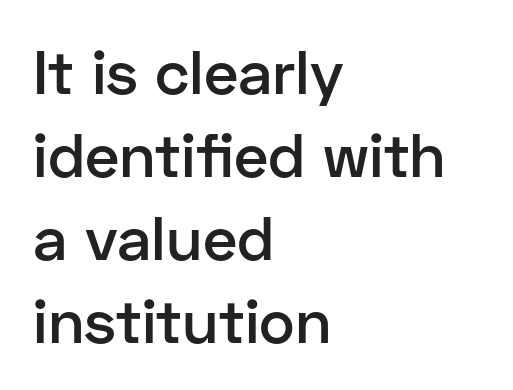
{"serif": "no", "italic": "no", "bold": "semi", "weight": "semibold", "width": "normal", "stroke_contrast": "low", "x_height": "medium", "monospaced": "no", "underline": "no", "align": "left", "line_spacing": "normal", "line_spacing_ratio": 1.36, "letter_spacing": "normal", "letter_spacing_em": 0.0, "glyph_px": 61}
